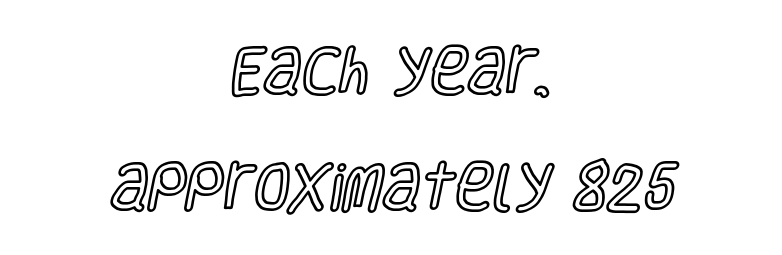
{"width": "condensed", "x_height": "large", "monospaced": "no", "underline": "no", "align": "center", "line_spacing": "loose", "line_spacing_ratio": 2.23, "letter_spacing": "normal", "letter_spacing_em": 0.0, "glyph_px": 52}
